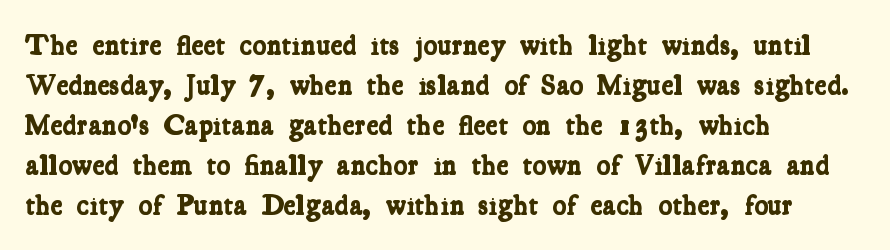
{"serif": "yes", "bold": "yes", "weight": "bold", "width": "condensed", "stroke_contrast": "low", "x_height": "medium", "monospaced": "no", "underline": "no", "align": "left", "line_spacing": "normal", "line_spacing_ratio": 1.38, "letter_spacing": "normal", "letter_spacing_em": 0.0, "glyph_px": 29}
